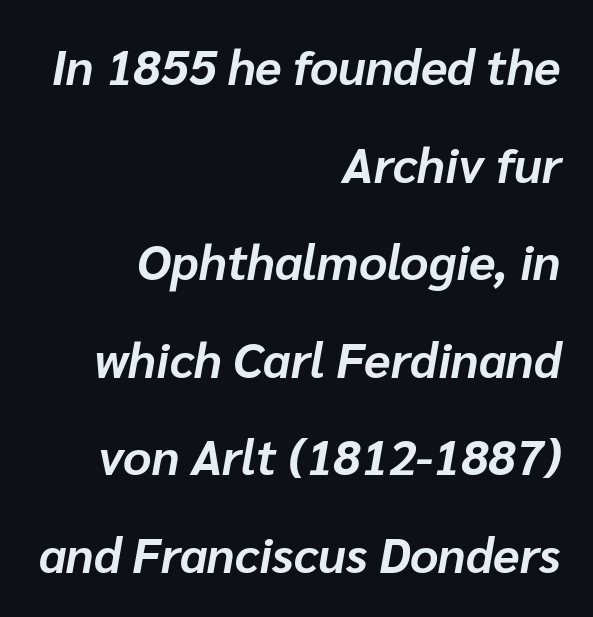
The image shows 49 px bold type, italic (leaning right); set right-aligned, loose line spacing (1.99x), normal letter spacing, not underlined; low stroke contrast and a medium x-height.
